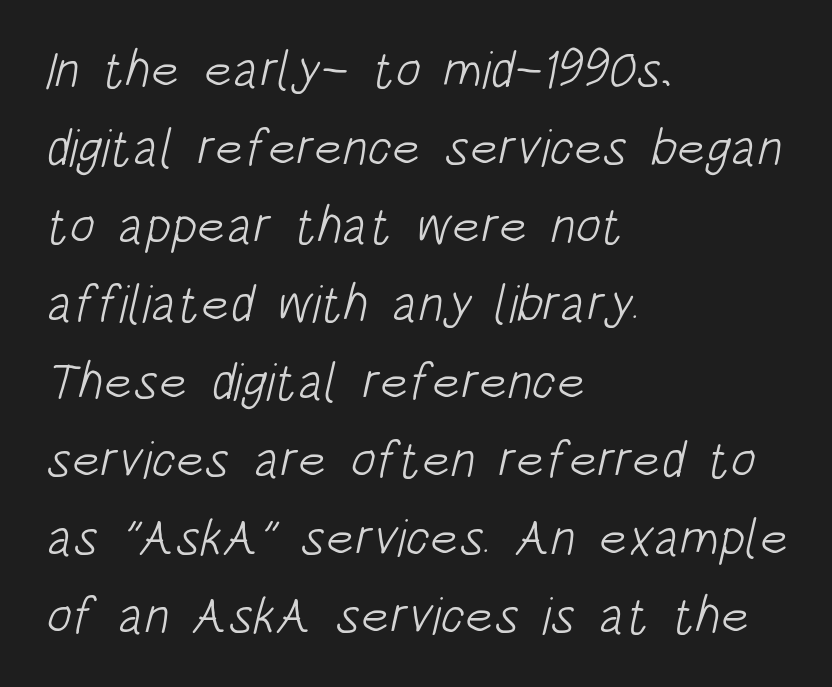
Q: Is the text bold? A: No.
Q: Is the typeface a serif or a sans-serif typeface? A: Sans-serif.
Q: Is the text underlined? A: No.
Q: How is the paragraph aligned? A: Left-aligned.
Q: Is the spacing between letters normal or unusually wide? A: Normal.
Q: Is the spacing between lines tight, normal or loose? A: Normal.
Q: Width (condensed, normal, or wide)? A: Condensed.
Q: Stroke contrast? A: Low.
Q: x-height? A: Large.
Q: Monospaced? A: No.
